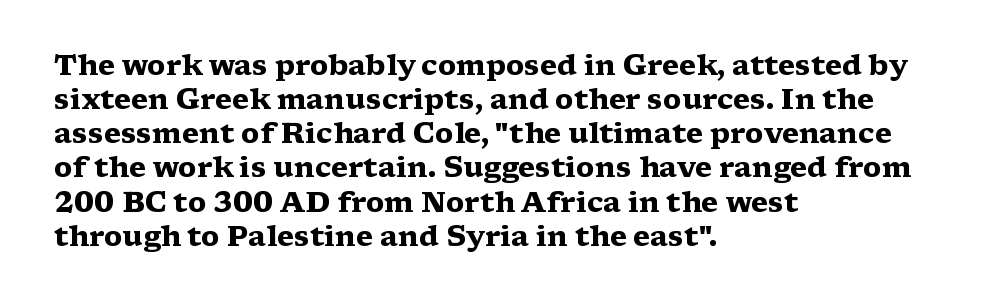
The image shows 28 px heavy, wide serif type, upright; set left-aligned, line spacing 1.22x, normal letter spacing, not underlined; medium stroke contrast and a medium x-height.
